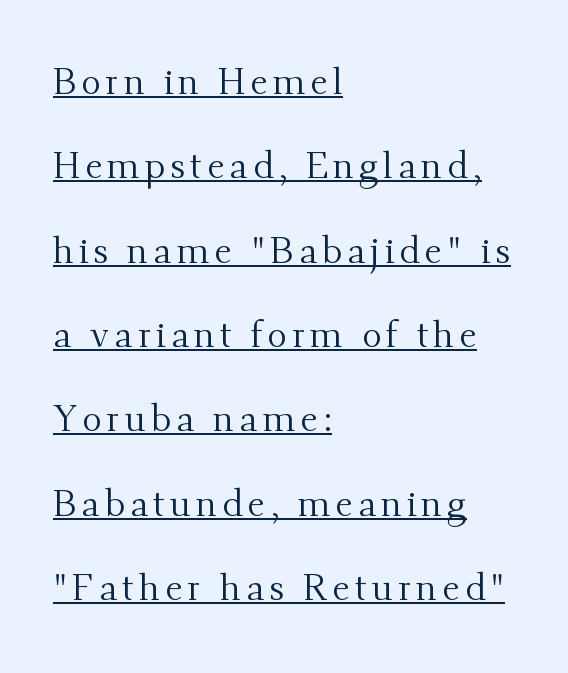
{"serif": "yes", "italic": "no", "bold": "no", "weight": "regular", "width": "normal", "stroke_contrast": "medium", "x_height": "small", "monospaced": "no", "underline": "yes", "align": "left", "line_spacing": "loose", "line_spacing_ratio": 2.28, "glyph_px": 37}
